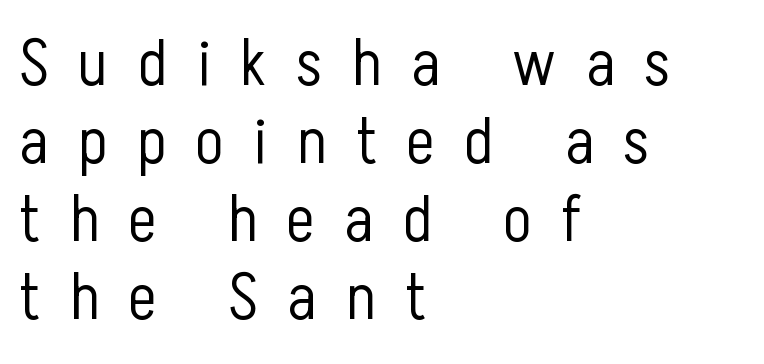
Q: Is the text bold? A: No.
Q: Is the text italic (slanted)? A: No, it is upright.
Q: Is the typeface a serif or a sans-serif typeface? A: Sans-serif.
Q: Is the text underlined? A: No.
Q: How is the paragraph aligned? A: Left-aligned.
Q: Is the spacing between letters normal or unusually wide? A: Unusually wide.
Q: Width (condensed, normal, or wide)? A: Condensed.
Q: Stroke contrast? A: Low.
Q: x-height? A: Medium.
Q: Monospaced? A: No.
